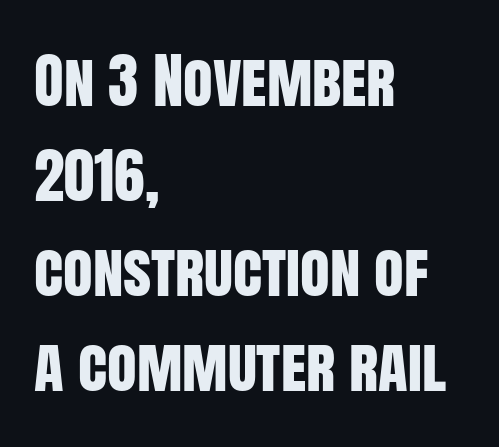
Q: Is the text italic (slanted)? A: No, it is upright.
Q: Is the typeface a serif or a sans-serif typeface? A: Sans-serif.
Q: Is the text underlined? A: No.
Q: How is the paragraph aligned? A: Left-aligned.
Q: Is the spacing between letters normal or unusually wide? A: Normal.
Q: Is the spacing between lines tight, normal or loose? A: Normal.
Q: Width (condensed, normal, or wide)? A: Condensed.
Q: Stroke contrast? A: Low.
Q: x-height? A: Large.
Q: Monospaced? A: No.
